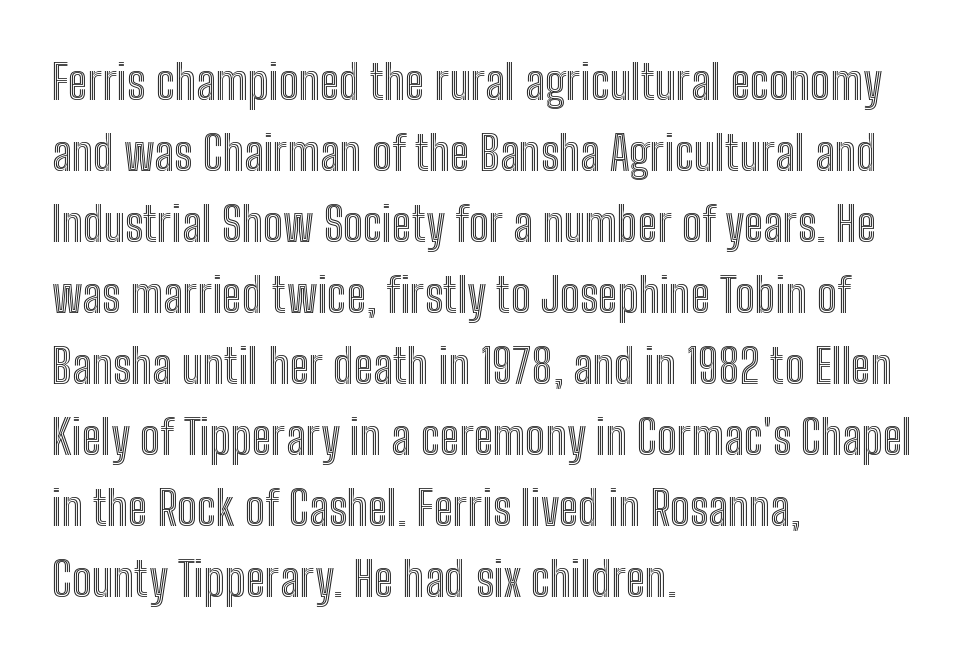
Think of a printed novel: that variable character pitch is what you see here. Do the letters lean? They stand straight. Compared with typical paragraphs, the rows here are spaced about the same. Has an underline been added? It has not. The gaps between neighbouring characters are ordinary and unremarkable. Casual observation: everything's shoved over to the left.
